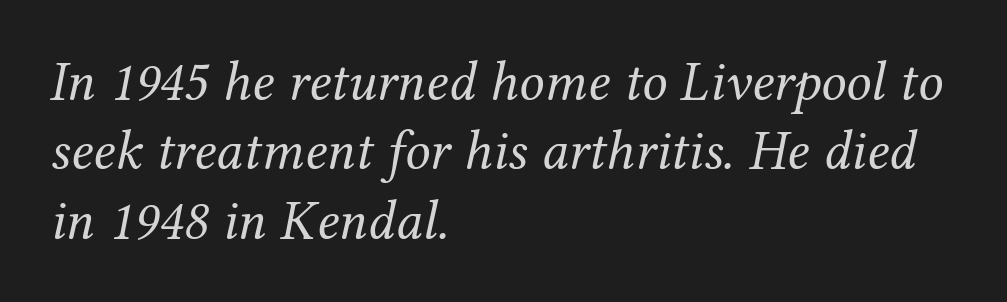
{"serif": "yes", "italic": "yes", "lean": "right", "slant_degrees": 12, "bold": "no", "weight": "regular", "width": "normal", "stroke_contrast": "medium", "x_height": "medium", "monospaced": "no", "underline": "no", "align": "left", "line_spacing_ratio": 1.24, "letter_spacing": "normal", "letter_spacing_em": 0.0, "glyph_px": 56}
